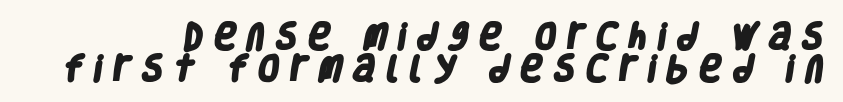
Q: Is the text bold? A: Yes.
Q: Is the typeface a serif or a sans-serif typeface? A: Sans-serif.
Q: Is the text underlined? A: No.
Q: Is the spacing between letters normal or unusually wide? A: Unusually wide.
Q: Is the spacing between lines tight, normal or loose? A: Tight.
Q: Width (condensed, normal, or wide)? A: Condensed.
Q: Stroke contrast? A: Low.
Q: x-height? A: Large.
Q: Monospaced? A: No.
